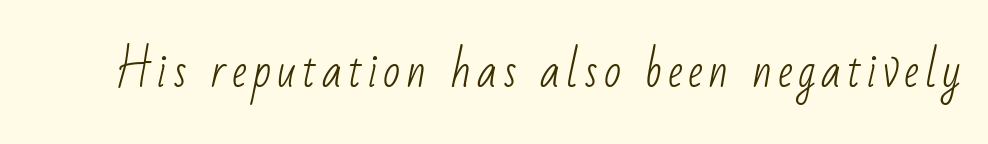
The image shows 45 px light, condensed sans-serif type; set not underlined; low stroke contrast and a small x-height.
